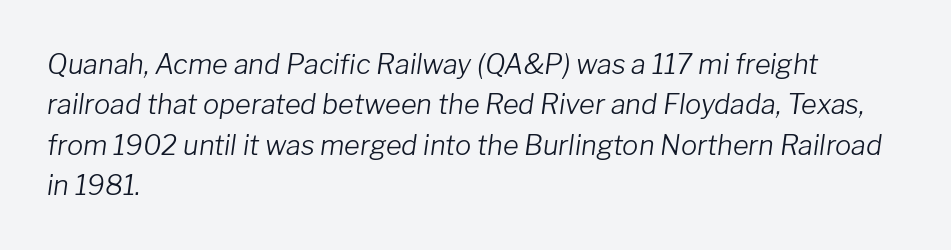
How would I describe the line gaps? Plain and ordinary. In terms of posture, this sample is oblique. Layout note: lines flush left. Nothing unusual about the tracking: characters are spaced as the font intends. Bold? No — there's no thickening of the strokes. Words float on clear page, feet unadorned.
